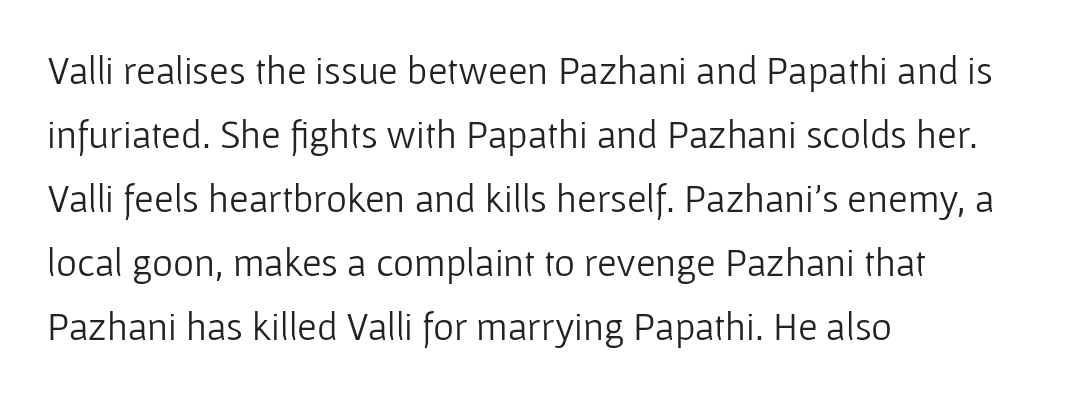
{"serif": "no", "italic": "no", "bold": "no", "weight": "light", "width": "normal", "stroke_contrast": "low", "x_height": "medium", "monospaced": "no", "underline": "no", "align": "left", "line_spacing": "normal", "line_spacing_ratio": 1.6, "letter_spacing": "normal", "letter_spacing_em": 0.0, "glyph_px": 40}
